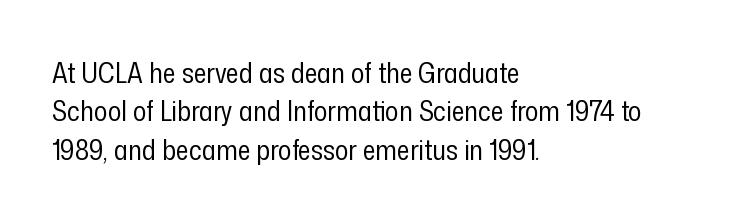
Q: Is the text bold? A: No.
Q: Is the text italic (slanted)? A: No, it is upright.
Q: Is the typeface a serif or a sans-serif typeface? A: Sans-serif.
Q: Is the text underlined? A: No.
Q: How is the paragraph aligned? A: Left-aligned.
Q: Is the spacing between letters normal or unusually wide? A: Normal.
Q: Is the spacing between lines tight, normal or loose? A: Normal.
Q: Width (condensed, normal, or wide)? A: Condensed.
Q: Stroke contrast? A: Low.
Q: x-height? A: Medium.
Q: Monospaced? A: No.
